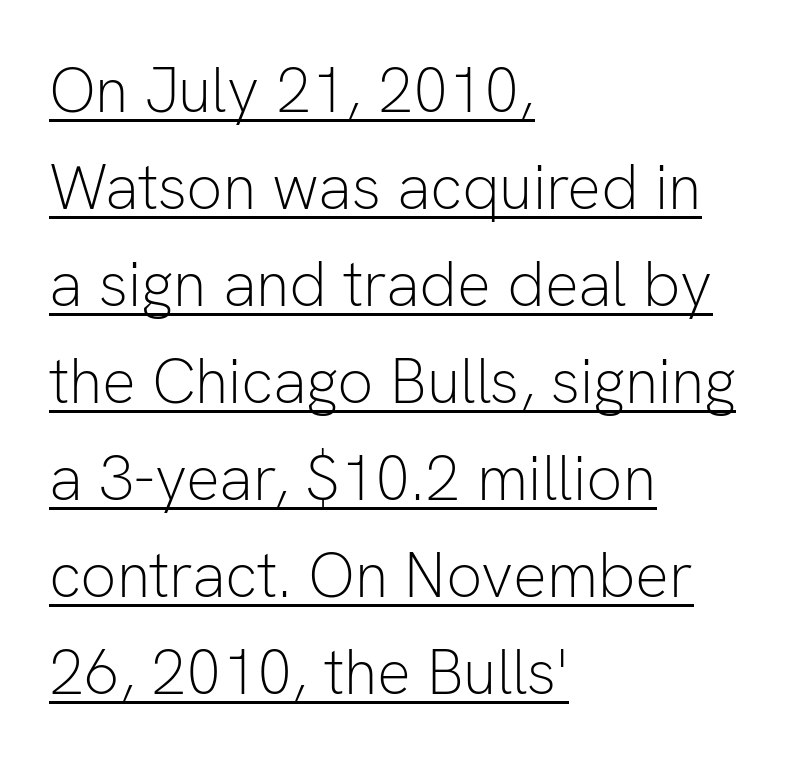
The passage shown is typed in a proportional face where columns would drift. Vertically, the passage feels balanced, rows spaced as you'd expect. Left-aligned paragraph, ragged on the right. The rendering uses the underline text-decoration. Standard letterfit; no display-style spreading of the glyphs.
